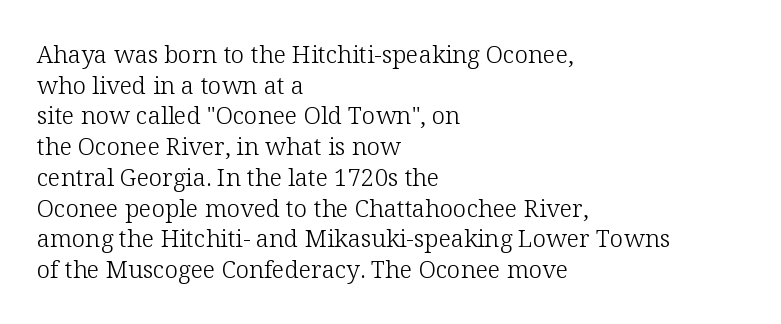
The image shows 24 px text type, upright; set left-aligned, normal line spacing (1.28x), normal letter spacing, not underlined.
